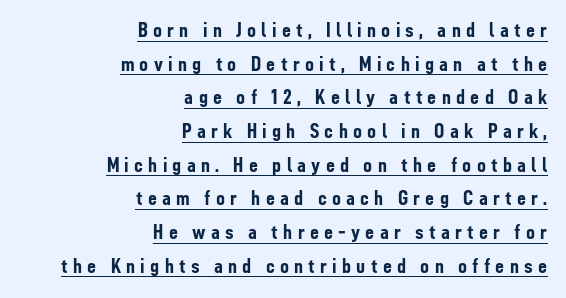
Q: Is the text bold? A: Yes.
Q: Is the text italic (slanted)? A: No, it is upright.
Q: Is the text underlined? A: Yes.
Q: How is the paragraph aligned? A: Right-aligned.
Q: Is the spacing between letters normal or unusually wide? A: Unusually wide.
Q: Is the spacing between lines tight, normal or loose? A: Normal.
